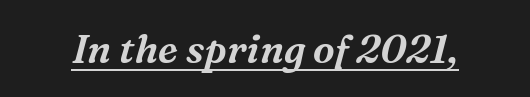
Q: Is the text italic (slanted)? A: Yes, it leans right by about 16 degrees.
Q: Is the typeface a serif or a sans-serif typeface? A: Serif.
Q: Is the text underlined? A: Yes.
Q: Is the spacing between letters normal or unusually wide? A: Normal.
Q: Width (condensed, normal, or wide)? A: Normal.
Q: Stroke contrast? A: Medium.
Q: x-height? A: Medium.
Q: Monospaced? A: No.
